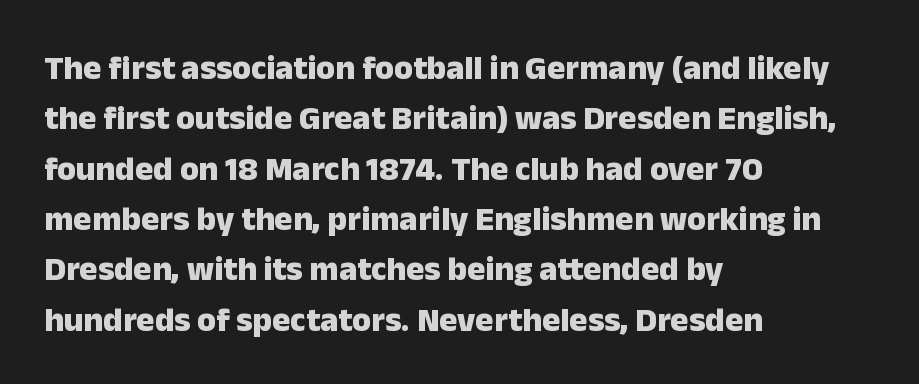
The image shows 34 px heavy sans-serif type, upright; set left-aligned, normal line spacing (1.48x), normal letter spacing, not underlined; low stroke contrast and a medium x-height.
